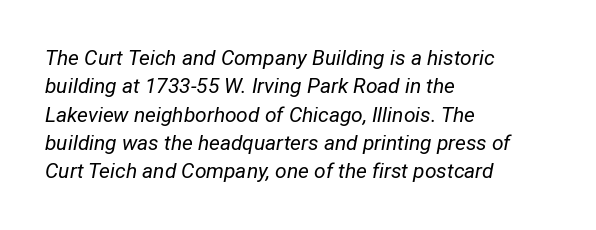
{"italic": "yes", "lean": "right", "slant_degrees": 12, "bold": "no", "underline": "no", "align": "left", "line_spacing": "normal", "line_spacing_ratio": 1.35, "letter_spacing": "normal", "letter_spacing_em": 0.0, "glyph_px": 21}
